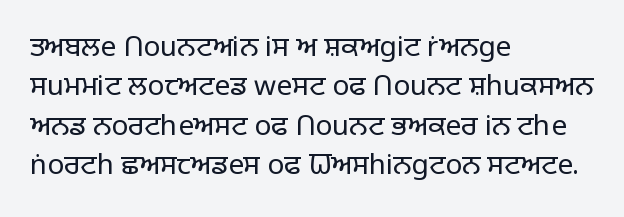
The image shows 28 px light sans-serif type, upright; set left-aligned, normal line spacing (1.41x), normal letter spacing, not underlined; low stroke contrast and a large x-height.
